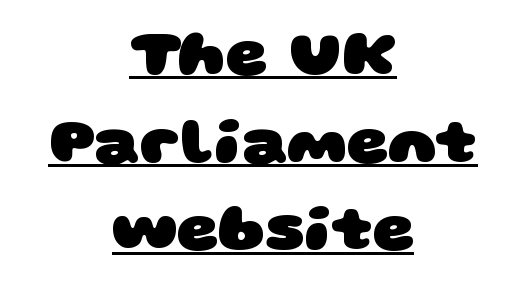
Q: Is the text bold? A: Yes.
Q: Is the typeface a serif or a sans-serif typeface? A: Sans-serif.
Q: Is the text underlined? A: Yes.
Q: How is the paragraph aligned? A: Centered.
Q: Is the spacing between letters normal or unusually wide? A: Normal.
Q: Is the spacing between lines tight, normal or loose? A: Normal.
Q: Width (condensed, normal, or wide)? A: Wide.
Q: Stroke contrast? A: Low.
Q: x-height? A: Large.
Q: Monospaced? A: No.
